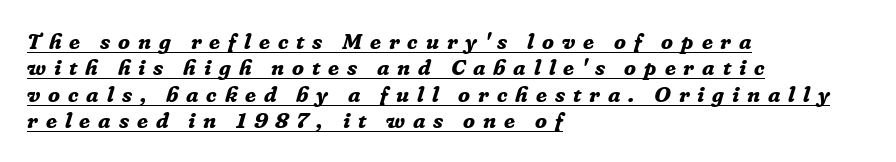
The passage shown is underscored from start to finish. This sample uses expanded letter spacing, leaving extra air between glyphs. Strong, thick strokes mark this as bold type. The paragraph shown leans on its left margin.
